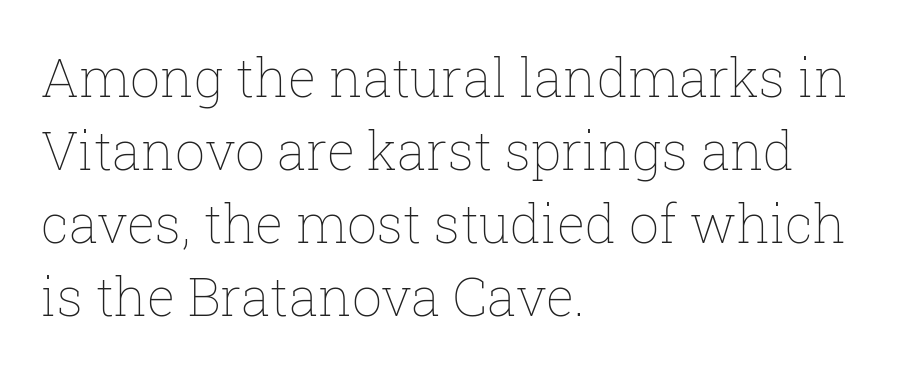
The image shows 53 px thin type, upright; set left-aligned, normal line spacing (1.38x), normal letter spacing, not underlined; low stroke contrast and a medium x-height.
